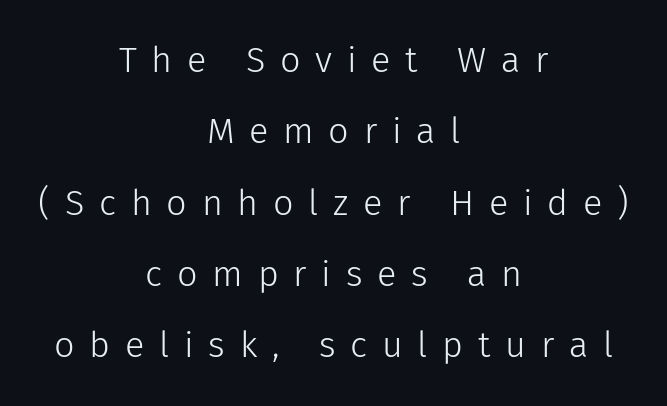
The letters advance in unequal steps, a hallmark of proportional type. Horizontally, the lines are justified to the midpoint only. This rendering widens character spacing well past its baseline value. Leading: increased. Are there feet on the stems? There aren't — it's a sans.
